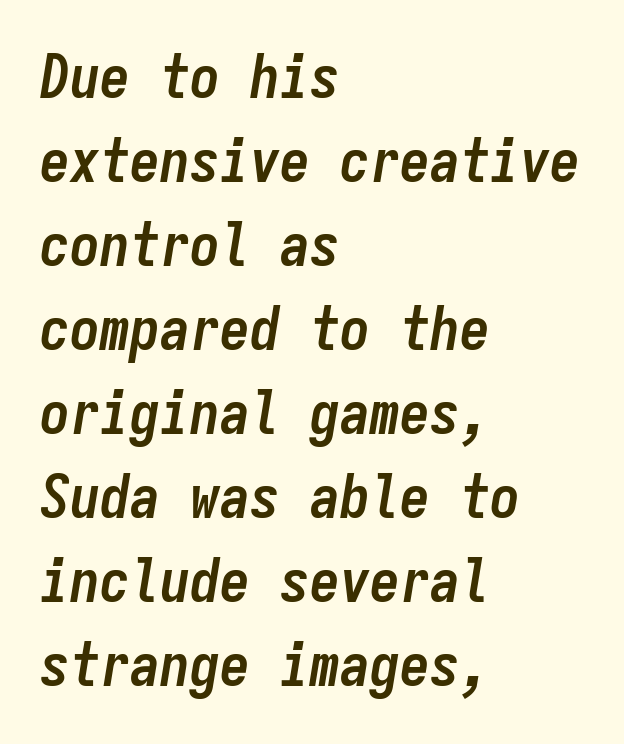
Q: Is the text bold? A: Yes.
Q: Is the text italic (slanted)? A: Yes, it leans right by about 9 degrees.
Q: Is the text underlined? A: No.
Q: How is the paragraph aligned? A: Left-aligned.
Q: Is the spacing between letters normal or unusually wide? A: Normal.
Q: Is the spacing between lines tight, normal or loose? A: Normal.
Q: Width (condensed, normal, or wide)? A: Condensed.
Q: Stroke contrast? A: Low.
Q: x-height? A: Medium.
Q: Monospaced? A: Yes.
